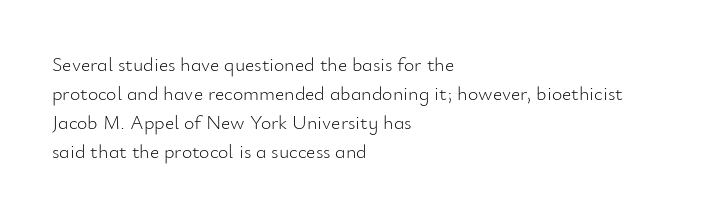
Q: Is the text bold? A: No.
Q: Is the text italic (slanted)? A: No, it is upright.
Q: Is the text underlined? A: No.
Q: How is the paragraph aligned? A: Left-aligned.
Q: Is the spacing between letters normal or unusually wide? A: Normal.
Q: Is the spacing between lines tight, normal or loose? A: Normal.
